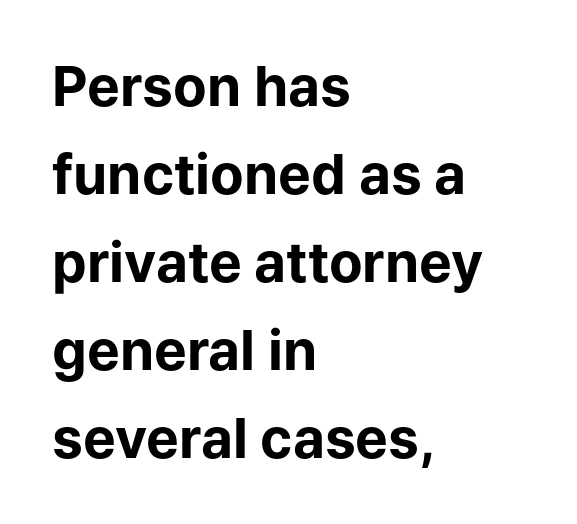
Q: Is the text bold? A: Yes.
Q: Is the text italic (slanted)? A: No, it is upright.
Q: Is the typeface a serif or a sans-serif typeface? A: Sans-serif.
Q: Is the text underlined? A: No.
Q: How is the paragraph aligned? A: Left-aligned.
Q: Is the spacing between letters normal or unusually wide? A: Normal.
Q: Is the spacing between lines tight, normal or loose? A: Normal.
Q: Width (condensed, normal, or wide)? A: Normal.
Q: Stroke contrast? A: Low.
Q: x-height? A: Medium.
Q: Monospaced? A: No.
